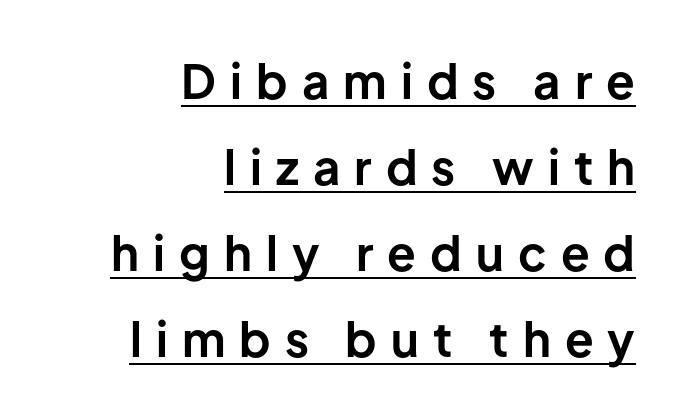
{"serif": "no", "italic": "no", "bold": "yes", "weight": "bold", "width": "normal", "stroke_contrast": "low", "x_height": "medium", "monospaced": "no", "underline": "yes", "align": "right", "line_spacing_ratio": 1.83, "letter_spacing": "wide", "letter_spacing_em": 0.3, "glyph_px": 47}
